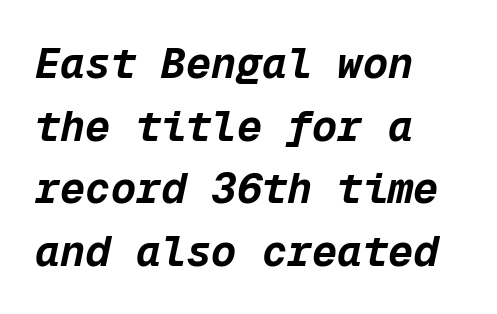
{"italic": "yes", "lean": "right", "slant_degrees": 12, "bold": "yes", "weight": "bold", "width": "normal", "stroke_contrast": "low", "x_height": "medium", "monospaced": "yes", "underline": "no", "align": "left", "line_spacing": "normal", "line_spacing_ratio": 1.49, "letter_spacing": "normal", "letter_spacing_em": 0.0, "glyph_px": 42}
